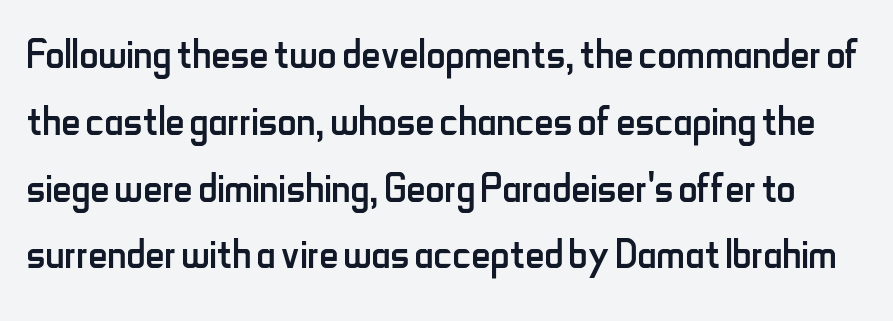
The leading is moderate, giving the passage an even texture. A bare baseline throughout the passage. Here the designer chose a conventional face with non-uniform glyph widths. No chunkiness to these letters — they're not bold. A typesetter would mark this as roman, not italic.
